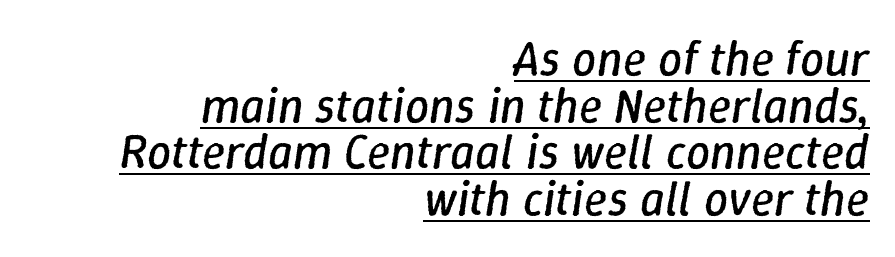
Q: Is the text bold? A: No.
Q: Is the text italic (slanted)? A: Yes, it leans right by about 9 degrees.
Q: Is the text underlined? A: Yes.
Q: How is the paragraph aligned? A: Right-aligned.
Q: Is the spacing between letters normal or unusually wide? A: Normal.
Q: Is the spacing between lines tight, normal or loose? A: Tight.
Q: Width (condensed, normal, or wide)? A: Normal.
Q: Stroke contrast? A: Low.
Q: x-height? A: Medium.
Q: Monospaced? A: No.
